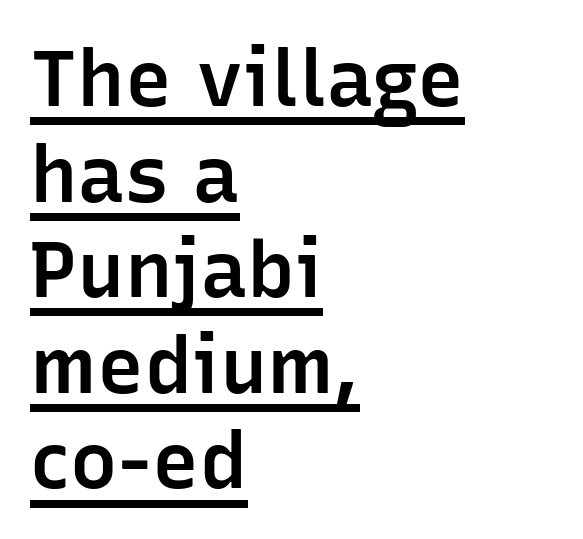
The image shows 79 px semibold sans-serif type, upright; set left-aligned, line spacing 1.21x, normal letter spacing, underlined; low stroke contrast and a medium x-height.
